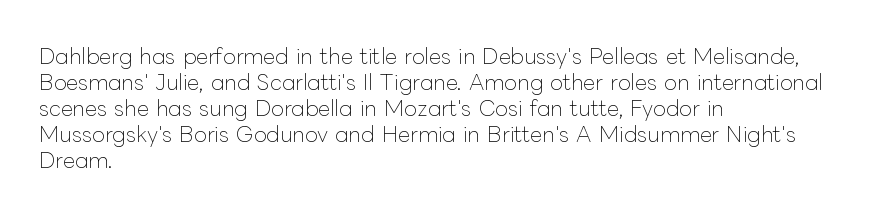
Q: Is the text bold? A: No.
Q: Is the text italic (slanted)? A: No, it is upright.
Q: Is the text underlined? A: No.
Q: How is the paragraph aligned? A: Left-aligned.
Q: Is the spacing between letters normal or unusually wide? A: Normal.
